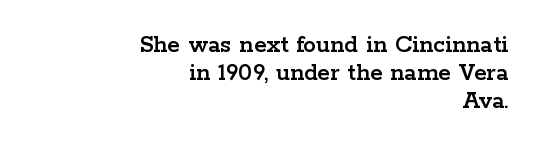
{"italic": "no", "underline": "no", "align": "right", "line_spacing": "tight", "line_spacing_ratio": 1.07, "letter_spacing": "normal", "letter_spacing_em": 0.0, "glyph_px": 26}
